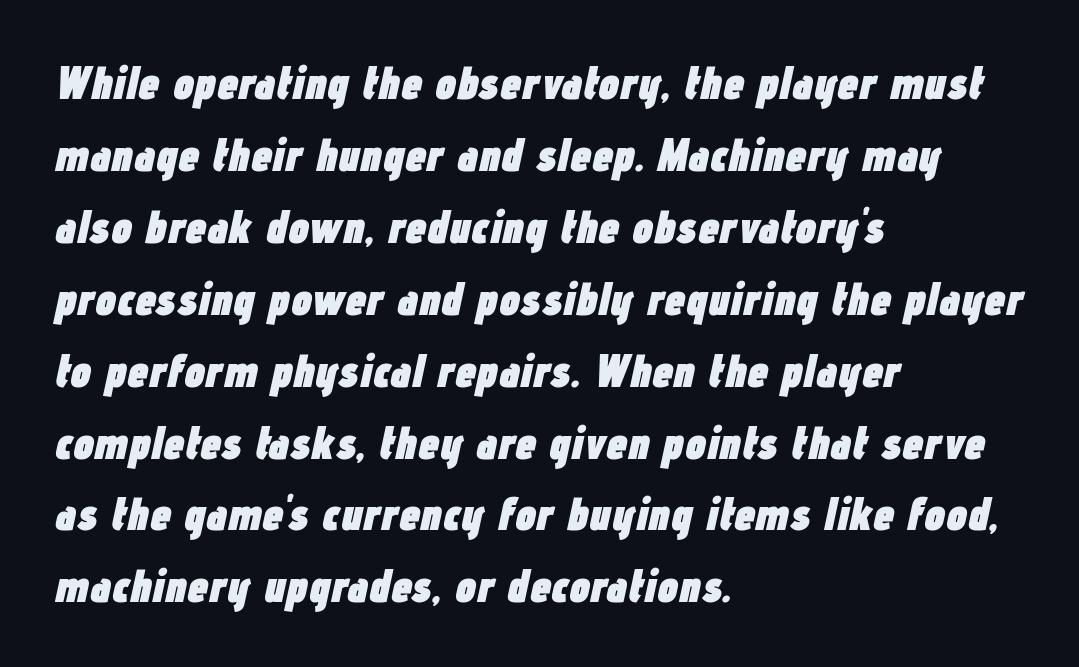
Summary of vertical rhythm: regular, with standard interline spacing. The paragraph shown leans on its left margin. The face used here is proportionally spaced, like ordinary book or web type. Quick note: italic.
